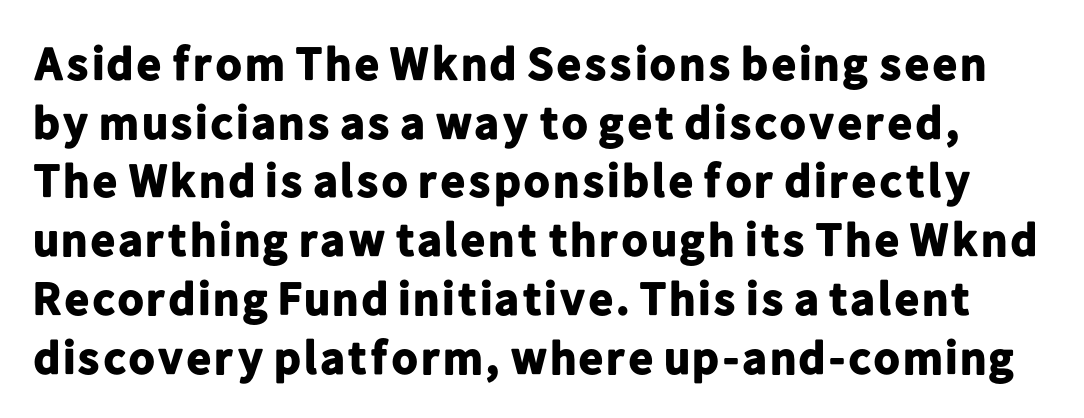
The image shows 47 px bold sans-serif type, upright; set normal line spacing (1.25x), normal letter spacing, not underlined; low stroke contrast and a medium x-height.
